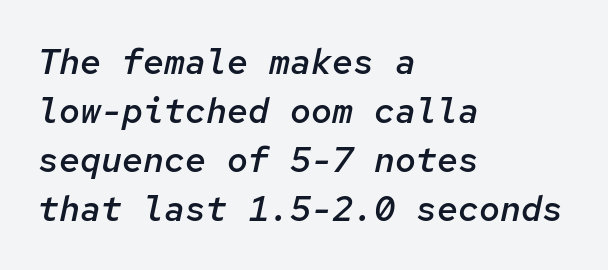
Q: Is the text bold? A: Semi-bold.
Q: Is the text italic (slanted)? A: Yes, it leans right by about 12 degrees.
Q: Is the text underlined? A: No.
Q: How is the paragraph aligned? A: Left-aligned.
Q: Is the spacing between letters normal or unusually wide? A: Normal.
Q: Is the spacing between lines tight, normal or loose? A: Normal.
Q: Width (condensed, normal, or wide)? A: Normal.
Q: Stroke contrast? A: Low.
Q: x-height? A: Medium.
Q: Monospaced? A: Yes.
